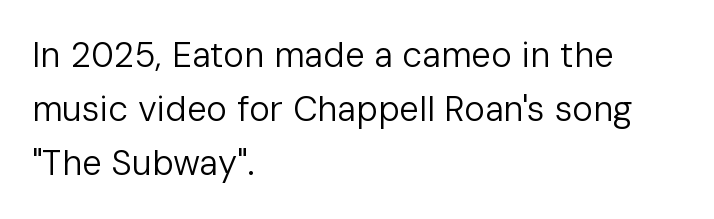
A bare baseline throughout the passage. There is no visible air inserted between adjacent glyphs. Proportional: the letters do not fall into vertical columns. Evenly set lines give the paragraph a standard silhouette. You can tell it's not italic because the verticals are truly vertical. What kind of face is this? One without serifs — a sans.
